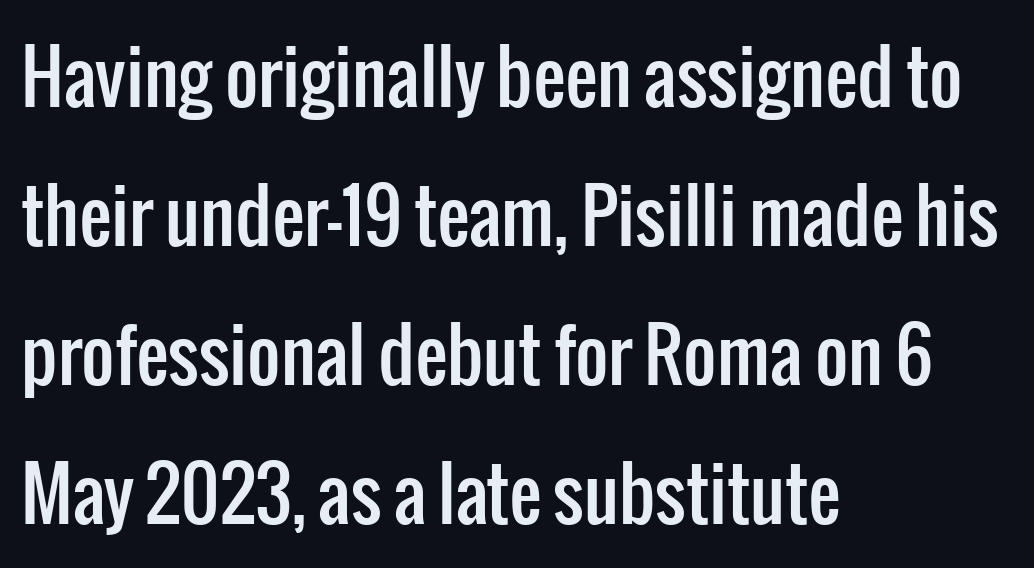
Q: Is the text italic (slanted)? A: No, it is upright.
Q: Is the typeface a serif or a sans-serif typeface? A: Sans-serif.
Q: Is the text underlined? A: No.
Q: How is the paragraph aligned? A: Left-aligned.
Q: Is the spacing between letters normal or unusually wide? A: Normal.
Q: Is the spacing between lines tight, normal or loose? A: Loose.
Q: Width (condensed, normal, or wide)? A: Condensed.
Q: Stroke contrast? A: Low.
Q: x-height? A: Medium.
Q: Monospaced? A: No.
